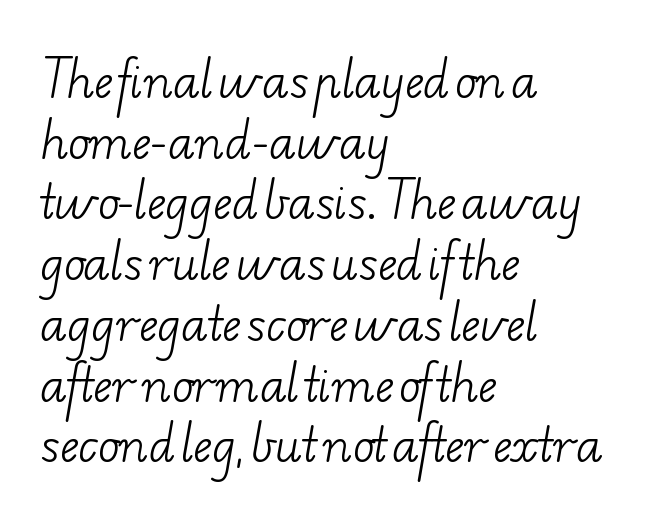
The type is set solid horizontally, with unmodified tracking. Note: serifs present on the glyphs. A clean baseline with only descenders dipping below it. Counters stay open thanks to moderate or lighter strokes. The rendering uses natural spacing where letterforms have individual widths. Caption: multi-line text, flush left, ragged right.
